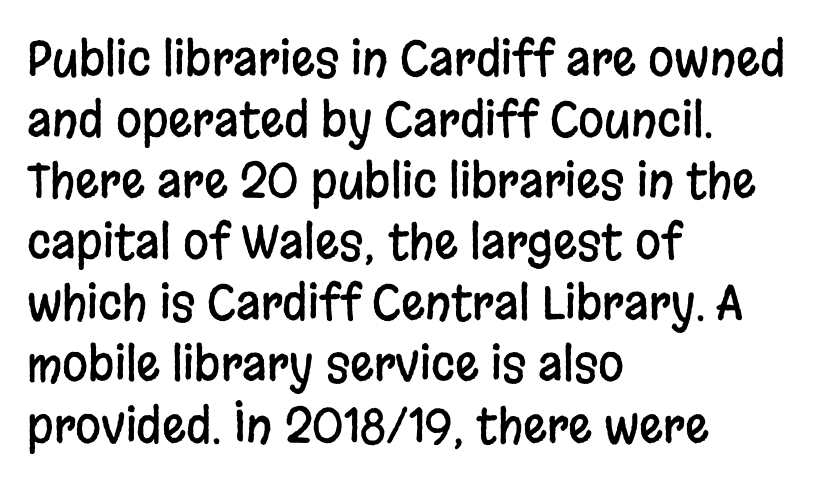
{"serif": "no", "italic": "no", "width": "condensed", "stroke_contrast": "low", "x_height": "large", "monospaced": "no", "underline": "no", "align": "left", "line_spacing": "normal", "line_spacing_ratio": 1.3, "letter_spacing": "normal", "letter_spacing_em": 0.0, "glyph_px": 47}
